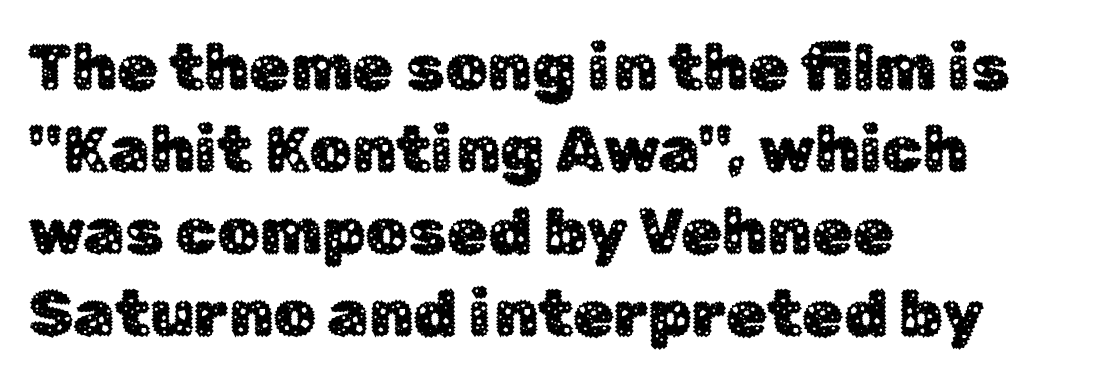
Q: Is the text italic (slanted)? A: No, it is upright.
Q: Is the typeface a serif or a sans-serif typeface? A: Sans-serif.
Q: Is the text underlined? A: No.
Q: How is the paragraph aligned? A: Left-aligned.
Q: Is the spacing between letters normal or unusually wide? A: Normal.
Q: Width (condensed, normal, or wide)? A: Normal.
Q: Stroke contrast? A: Low.
Q: x-height? A: Medium.
Q: Monospaced? A: No.
